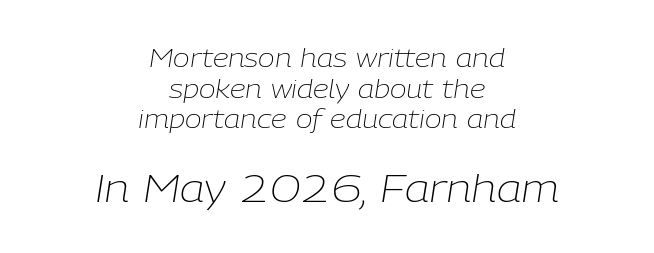
Q: Is the text bold? A: No.
Q: Is the text italic (slanted)? A: Yes, it leans right by about 9 degrees.
Q: Is the text underlined? A: No.
Q: How is the paragraph aligned? A: Centered.
Q: Is the spacing between letters normal or unusually wide? A: Normal.
Q: Which block of text is set in a larger size, the first (top) or the second (bottom)? A: The second (bottom) one.
Q: Width (condensed, normal, or wide)? A: Normal.
Q: Stroke contrast? A: Low.
Q: x-height? A: Medium.
Q: Monospaced? A: No.
